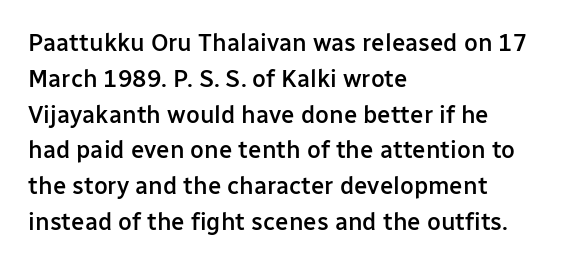
The image shows 24 px text type, upright; set left-aligned, normal line spacing (1.49x), normal letter spacing, not underlined.
